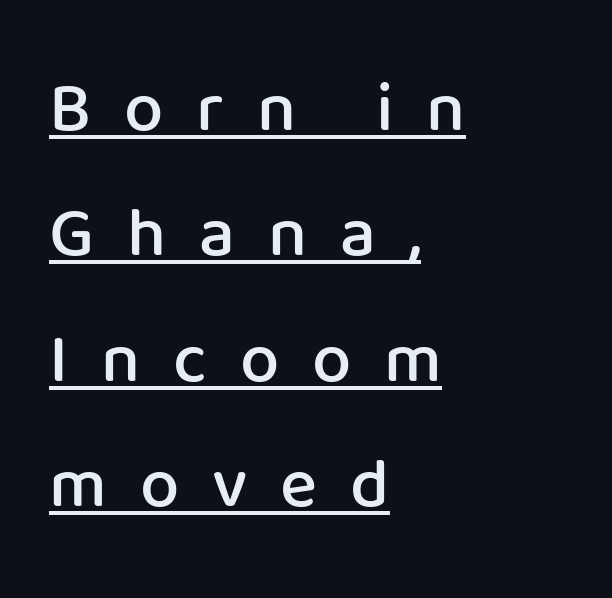
Has an underline been added? It has. Characters remain perfectly vertical along every line. Each letter keeps its own natural width here, so spacing adapts to shape. Between one letter and the next there's a generous, obvious gap. The face used here is a sans, in the tradition of grotesques and geometrics. Short and long lines alike share a common starting point at left.
